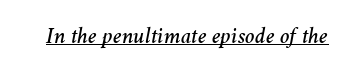
{"italic": "yes", "lean": "right", "slant_degrees": 11, "underline": "yes", "letter_spacing": "normal", "letter_spacing_em": 0.0, "glyph_px": 23}
